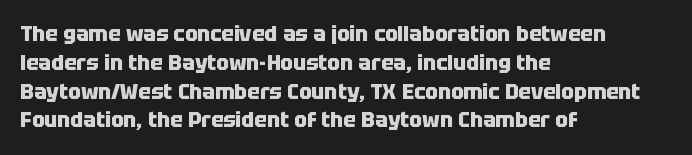
The image shows 21 px bold type, upright; set left-aligned, normal line spacing (1.37x), normal letter spacing, not underlined.
